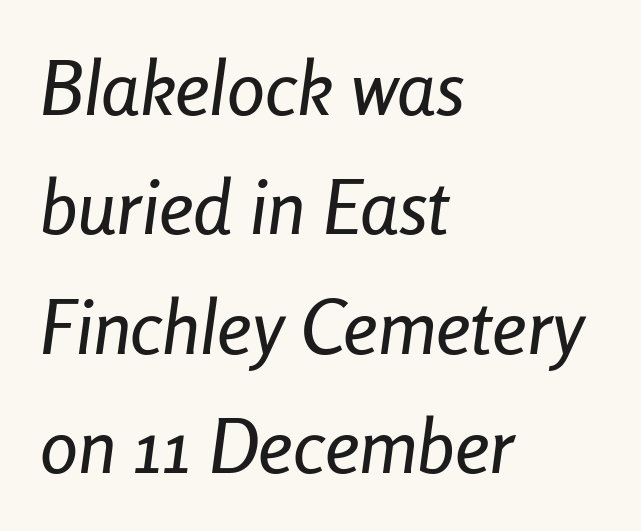
These lines sit exactly where default settings would place them. One-word summary of the alignment: left. Is this a fixed-width face? No — the glyphs have proportional, varying widths. The space directly below the letters is spotless. Standard letterfit; no display-style spreading of the glyphs. You can tell it's italic because the verticals aren't actually vertical.
